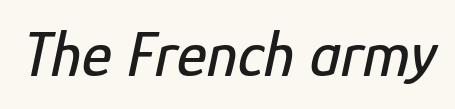
{"italic": "yes", "lean": "right", "slant_degrees": 12, "width": "condensed", "stroke_contrast": "low", "x_height": "medium", "monospaced": "no", "underline": "no", "letter_spacing": "normal", "letter_spacing_em": 0.0, "glyph_px": 64}
